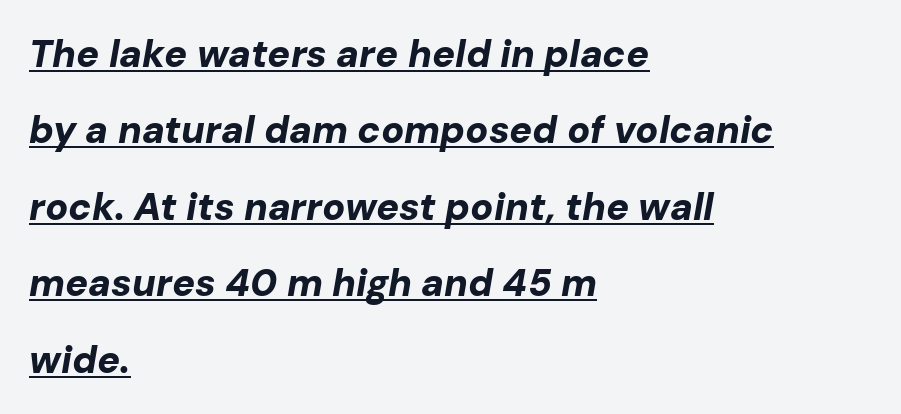
Q: Is the text bold? A: Yes.
Q: Is the text italic (slanted)? A: Yes, it leans right by about 10 degrees.
Q: Is the text underlined? A: Yes.
Q: How is the paragraph aligned? A: Left-aligned.
Q: Is the spacing between letters normal or unusually wide? A: Normal.
Q: Is the spacing between lines tight, normal or loose? A: Loose.
Q: Width (condensed, normal, or wide)? A: Normal.
Q: Stroke contrast? A: Low.
Q: x-height? A: Medium.
Q: Monospaced? A: No.
